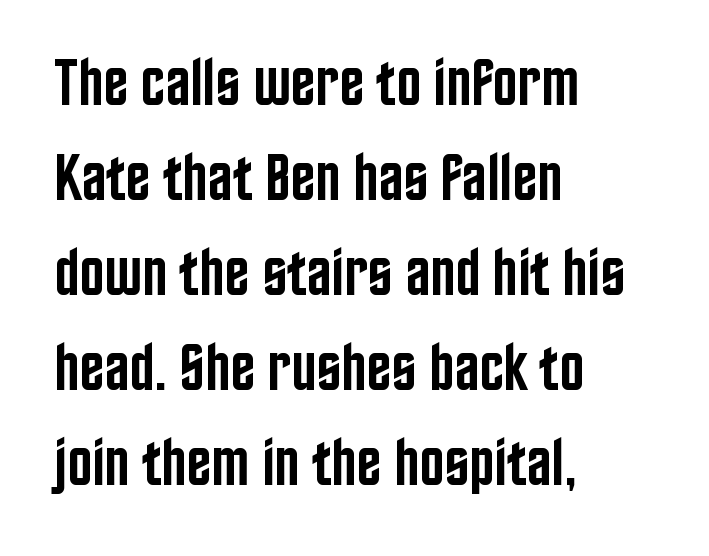
Q: Is the text bold? A: Semi-bold.
Q: Is the text italic (slanted)? A: No, it is upright.
Q: Is the typeface a serif or a sans-serif typeface? A: Sans-serif.
Q: Is the text underlined? A: No.
Q: How is the paragraph aligned? A: Left-aligned.
Q: Is the spacing between letters normal or unusually wide? A: Normal.
Q: Is the spacing between lines tight, normal or loose? A: Normal.
Q: Width (condensed, normal, or wide)? A: Condensed.
Q: Stroke contrast? A: Low.
Q: x-height? A: Large.
Q: Monospaced? A: No.
